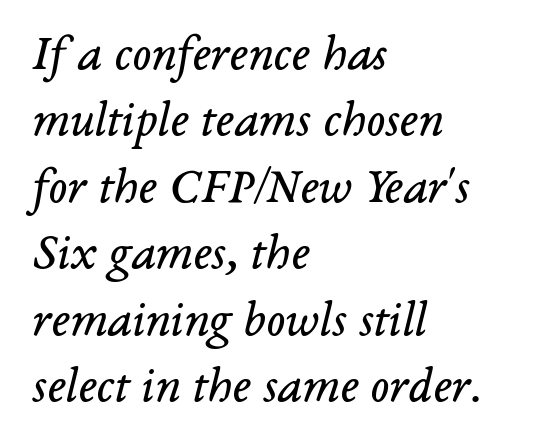
The image shows 50 px regular-weight serif type, italic (leaning right); set left-aligned, normal line spacing (1.33x), normal letter spacing, not underlined; low stroke contrast and a medium x-height.
